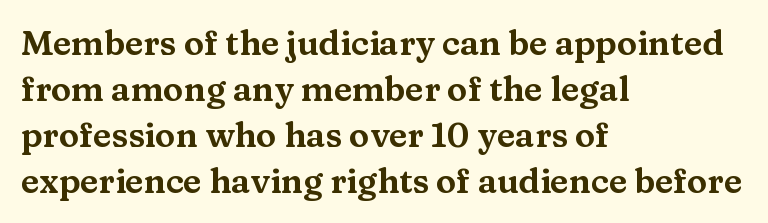
The image shows 34 px wide serif type, upright; set left-aligned, normal line spacing (1.35x), normal letter spacing, not underlined; medium stroke contrast and a medium x-height.
